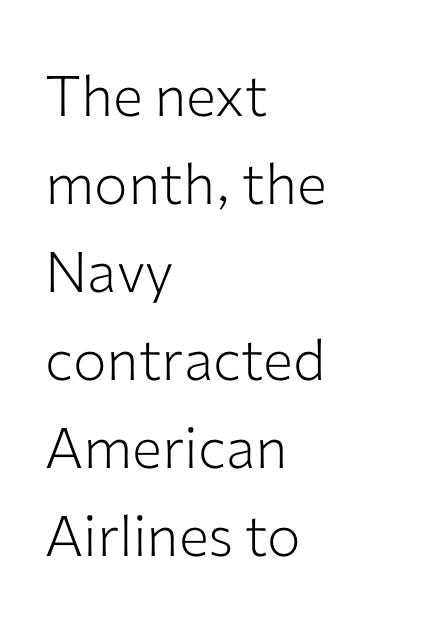
A typesetter would label this face a sans. This is roman type, the default non-slanted kind. Summary of vertical rhythm: regular, with standard interline spacing. The characters are drawn with everyday or finer stroke widths.
